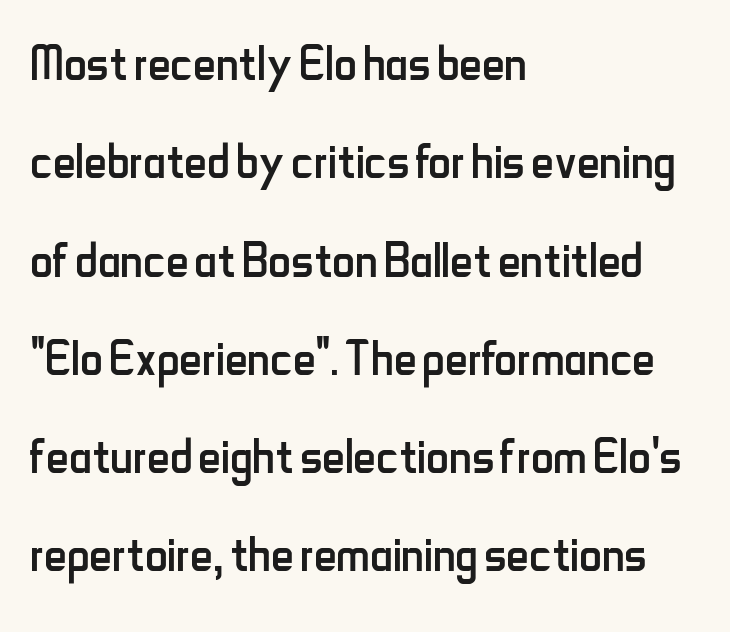
The image shows 63 px regular-weight, condensed sans-serif type, upright; set left-aligned, normal line spacing (1.56x), normal letter spacing, not underlined; low stroke contrast and a small x-height.
